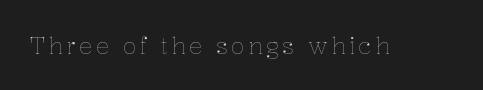
Honestly, there is no underline to notice here at all. This is roman type, the default non-slanted kind. Weight: not bold — regular or lighter.
